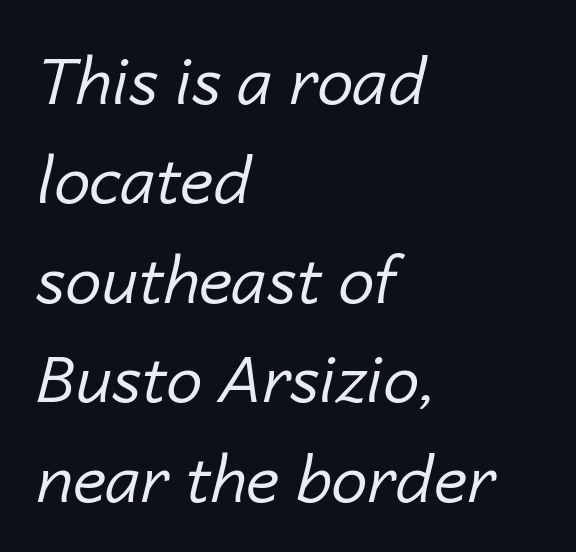
Plain, unruled lines of type. Stroke thickness stays within the range of a standard reading face or lighter. Line beginnings align vertically; line endings do not. Each letter keeps its own natural width here, so spacing adapts to shape.
